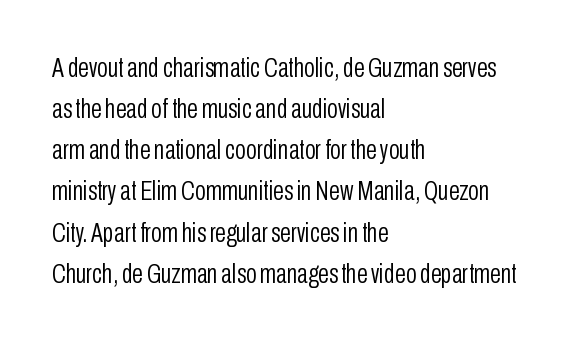
The image shows 28 px light, condensed sans-serif type, upright; set left-aligned, normal line spacing (1.47x), normal letter spacing, not underlined; low stroke contrast and a medium x-height.
